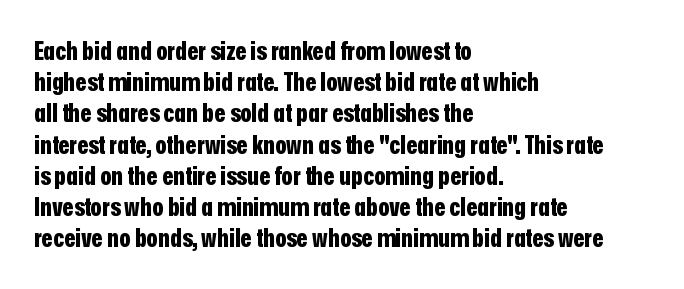
A typesetter would mark this as roman, not italic. The face used here is rendered with its standard letterfit. As a designer I'd log this as weight 700, bold. Underlining? Definitely not there. The text block is weighted toward the left margin, trailing off unevenly rightward.
